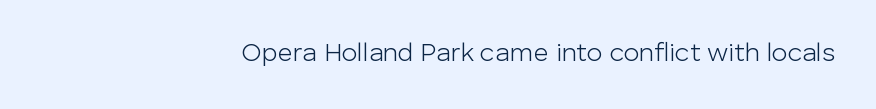
The image shows 26 px text type, upright; set right-aligned, normal letter spacing, not underlined.
